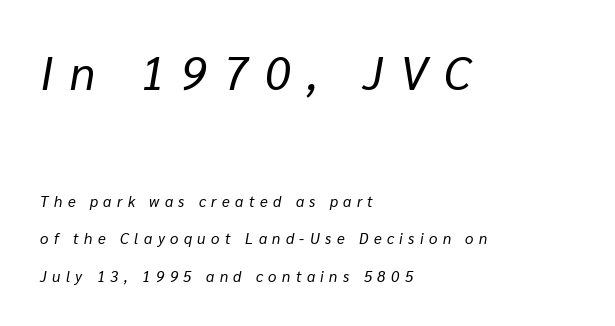
{"italic": "yes", "lean": "right", "slant_degrees": 10, "bold": "no", "weight": "regular", "width": "normal", "stroke_contrast": "low", "x_height": "medium", "monospaced": "no", "underline": "no", "align": "left", "line_spacing": "loose", "line_spacing_ratio": 2.47, "letter_spacing": "wide", "letter_spacing_em": 0.36, "larger_block": "first", "size_ratio": 3.07, "glyph_px": 46}
